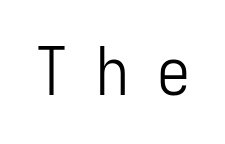
Type without underlining. Regarding serifs, this sample does without them. Each stroke keeps to a modest, everyday thickness or less. Is the letter spacing exaggerated? Yes — the characters are pushed far apart.
